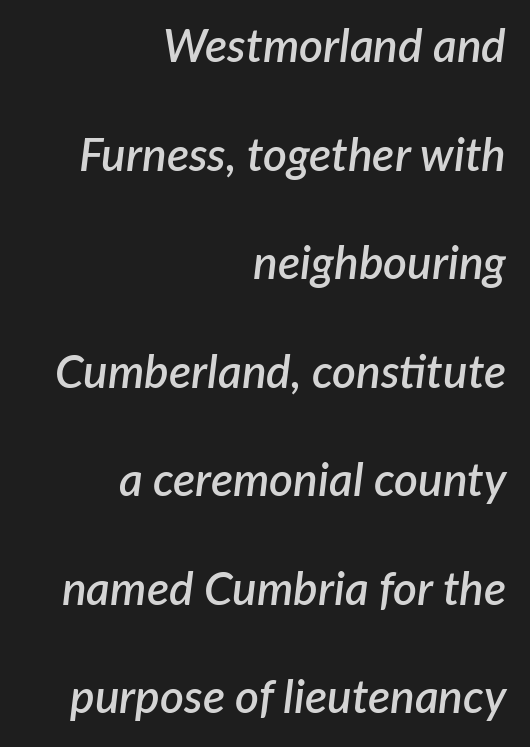
{"italic": "yes", "lean": "right", "slant_degrees": 7, "bold": "semi", "weight": "semibold", "width": "normal", "stroke_contrast": "low", "x_height": "medium", "monospaced": "no", "underline": "no", "align": "right", "line_spacing": "loose", "line_spacing_ratio": 2.36, "letter_spacing": "normal", "letter_spacing_em": 0.0, "glyph_px": 46}
